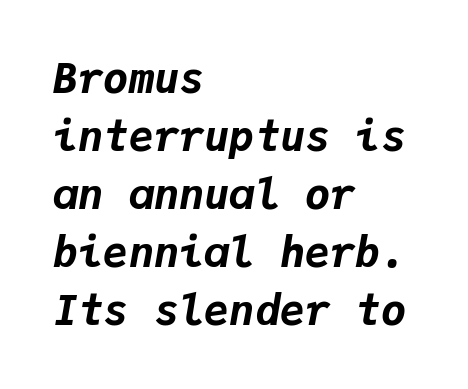
Clear beneath every line of the passage. A dark, heavy texture on the line: the type is bold. The face used here is rendered with its standard letterfit. This block has exactly the height ordinary leading produces. Left-aligned paragraph, ragged on the right.
